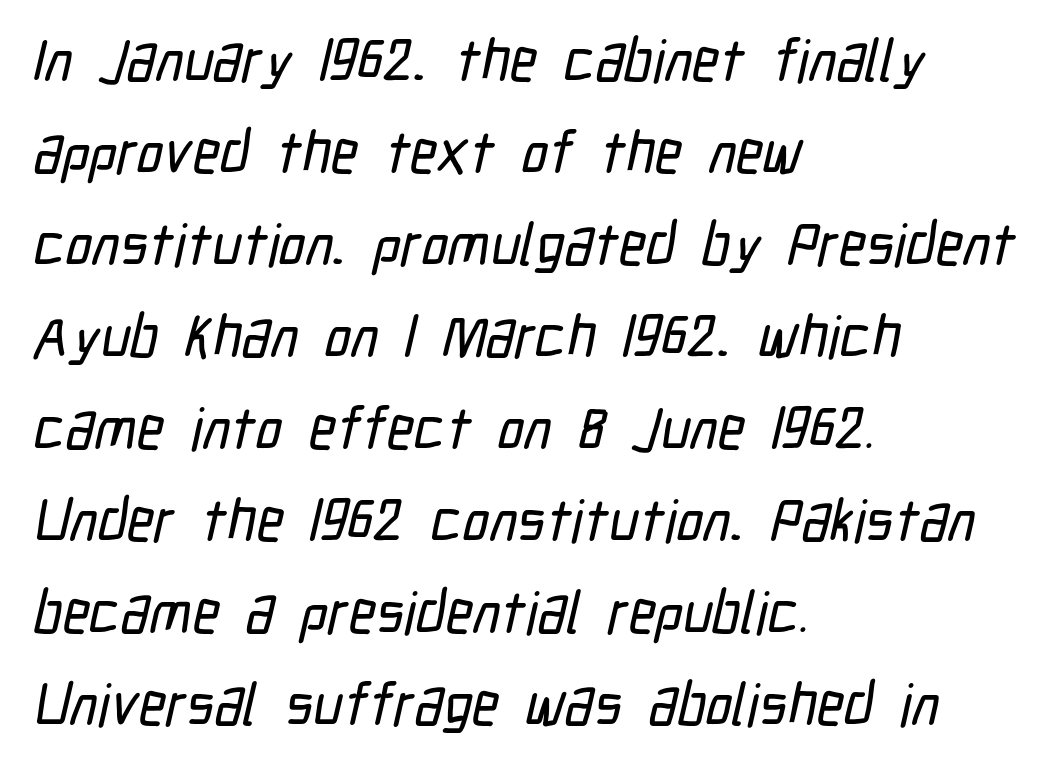
Q: Is the typeface a serif or a sans-serif typeface? A: Sans-serif.
Q: Is the text underlined? A: No.
Q: How is the paragraph aligned? A: Left-aligned.
Q: Is the spacing between letters normal or unusually wide? A: Normal.
Q: Is the spacing between lines tight, normal or loose? A: Normal.
Q: Width (condensed, normal, or wide)? A: Condensed.
Q: Stroke contrast? A: Low.
Q: x-height? A: Medium.
Q: Monospaced? A: No.
